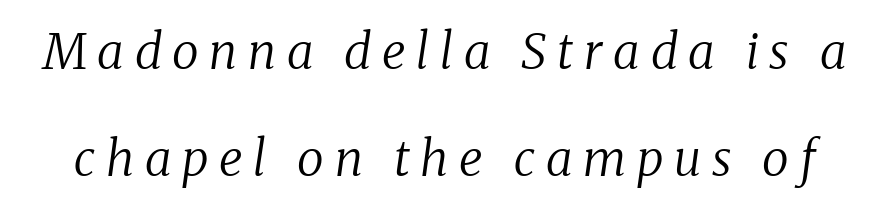
The rendering uses a large line-height, opening up the rows. The space directly below the letters is spotless. Every character sits at an angle, as italics do. The passage shown has open, widely tracked lettering throughout. The typeface chosen for these lines features serifs. No letter is thick-stroked: the sample isn't bold.
